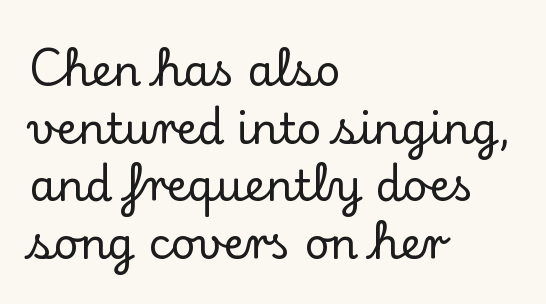
Q: Is the text italic (slanted)? A: No, it is upright.
Q: Is the typeface a serif or a sans-serif typeface? A: Serif.
Q: Is the text underlined? A: No.
Q: How is the paragraph aligned? A: Left-aligned.
Q: Is the spacing between letters normal or unusually wide? A: Normal.
Q: Is the spacing between lines tight, normal or loose? A: Normal.
Q: Width (condensed, normal, or wide)? A: Normal.
Q: Stroke contrast? A: Low.
Q: x-height? A: Small.
Q: Monospaced? A: No.
